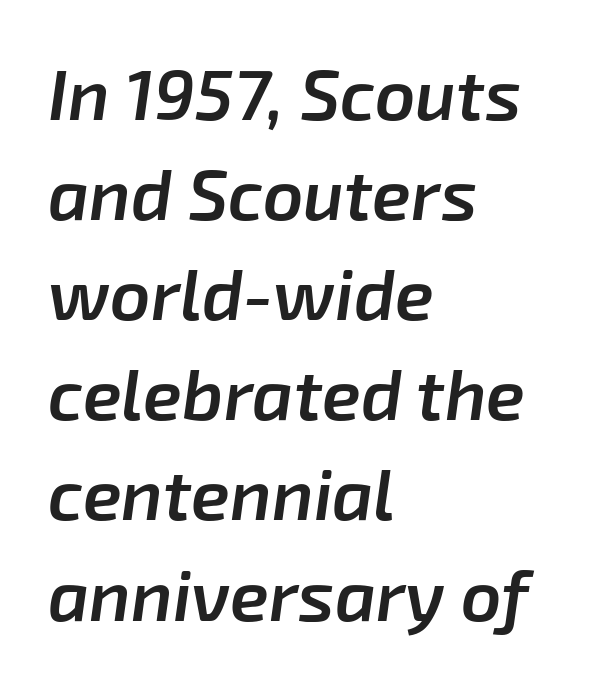
{"italic": "yes", "lean": "right", "slant_degrees": 8, "bold": "semi", "weight": "semibold", "width": "normal", "stroke_contrast": "low", "x_height": "medium", "monospaced": "no", "underline": "no", "align": "left", "line_spacing": "normal", "line_spacing_ratio": 1.41, "letter_spacing": "normal", "letter_spacing_em": 0.0, "glyph_px": 71}
